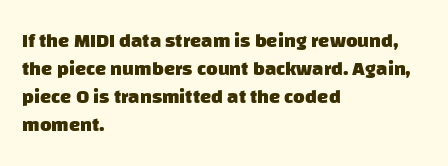
{"bold": "yes", "underline": "no", "align": "left", "line_spacing": "normal", "line_spacing_ratio": 1.4, "letter_spacing": "normal", "letter_spacing_em": 0.0, "glyph_px": 20}
